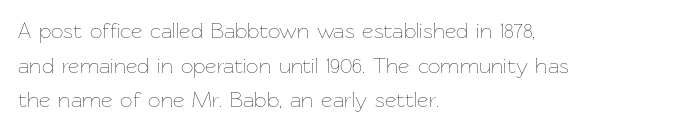
{"italic": "no", "bold": "no", "underline": "no", "align": "left", "line_spacing": "normal", "line_spacing_ratio": 1.57, "letter_spacing": "normal", "letter_spacing_em": 0.0, "glyph_px": 22}
